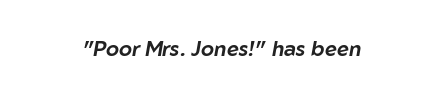
Q: Is the text italic (slanted)? A: Yes, it leans right by about 10 degrees.
Q: Is the text underlined? A: No.
Q: How is the paragraph aligned? A: Centered.
Q: Is the spacing between letters normal or unusually wide? A: Normal.
